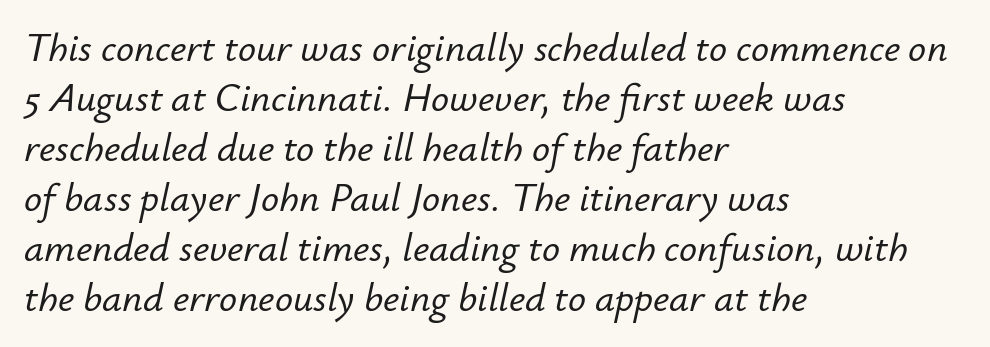
Q: Is the text italic (slanted)? A: Yes, it leans right by about 12 degrees.
Q: Is the text underlined? A: No.
Q: How is the paragraph aligned? A: Left-aligned.
Q: Is the spacing between letters normal or unusually wide? A: Normal.
Q: Is the spacing between lines tight, normal or loose? A: Normal.
Q: Width (condensed, normal, or wide)? A: Normal.
Q: Stroke contrast? A: Low.
Q: x-height? A: Small.
Q: Monospaced? A: No.
